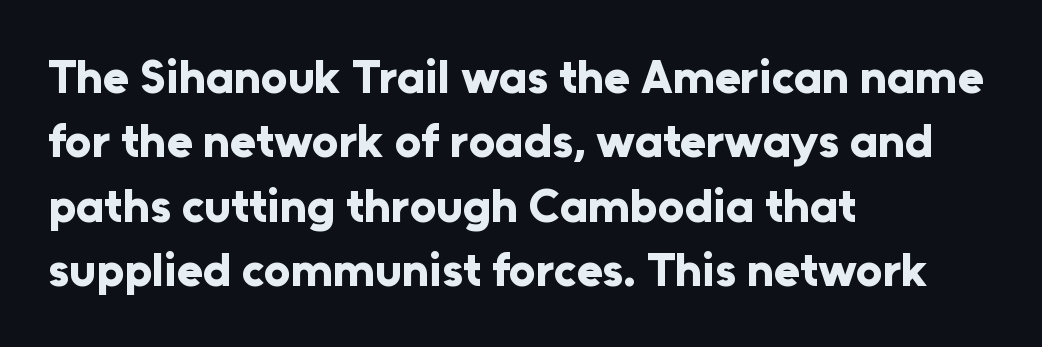
The image shows 47 px bold sans-serif type, upright; set left-aligned, normal line spacing (1.37x), normal letter spacing, not underlined; low stroke contrast and a medium x-height.
